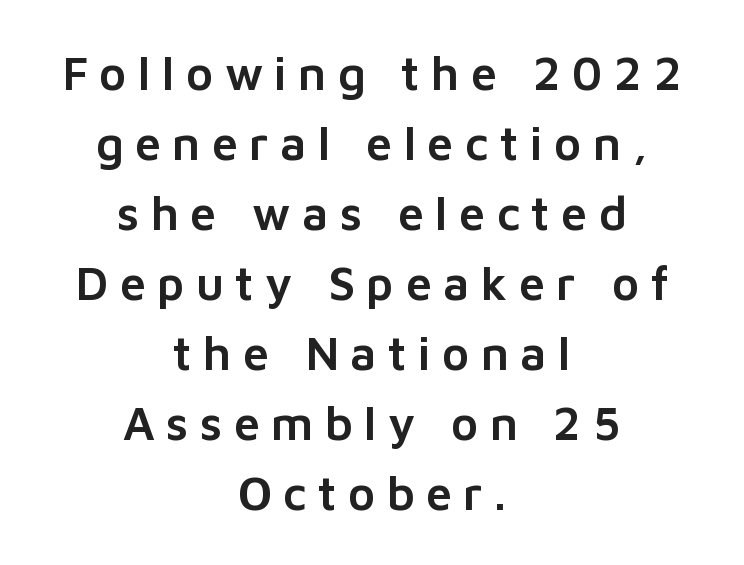
The glyphs are unaccompanied by any horizontal stroke below them. Regarding leading, the lines here are spaced in the standard way. Note the varied advance widths — an 'i' is clearly narrower than an 'm'. Is the block centered? Yes — each line is placed symmetrically about the middle.
